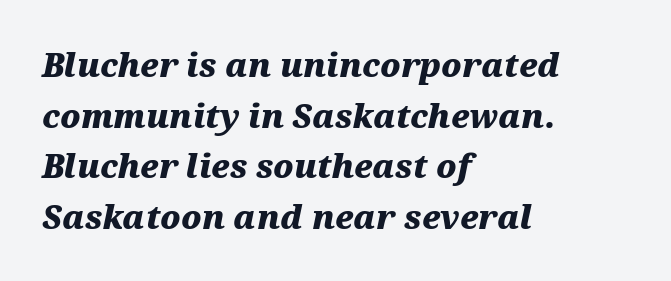
{"italic": "yes", "lean": "right", "slant_degrees": 12, "bold": "yes", "weight": "heavy", "width": "wide", "stroke_contrast": "medium", "x_height": "medium", "monospaced": "no", "underline": "no", "align": "left", "line_spacing": "normal", "line_spacing_ratio": 1.58, "letter_spacing": "normal", "letter_spacing_em": 0.0, "glyph_px": 32}
